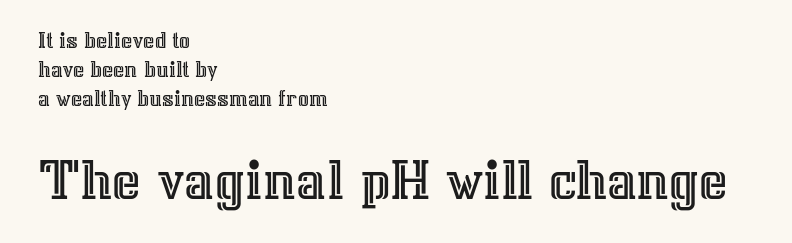
The specimen omits any rule beneath the text block's lines. A typesetter would call this proportional, since set widths differ per character. Nothing unusual about the tracking: characters are spaced as the font intends. The type sits square on the baseline with zero lean.
